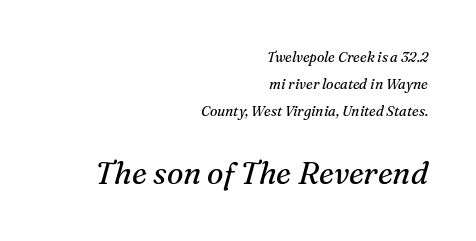
Q: Is the text bold? A: No.
Q: Is the text italic (slanted)? A: Yes, it leans right by about 16 degrees.
Q: Is the typeface a serif or a sans-serif typeface? A: Serif.
Q: Is the text underlined? A: No.
Q: How is the paragraph aligned? A: Right-aligned.
Q: Is the spacing between letters normal or unusually wide? A: Normal.
Q: Is the spacing between lines tight, normal or loose? A: Loose.
Q: Which block of text is set in a larger size, the first (top) or the second (bottom)? A: The second (bottom) one.
Q: Width (condensed, normal, or wide)? A: Normal.
Q: Stroke contrast? A: Medium.
Q: x-height? A: Medium.
Q: Monospaced? A: No.
